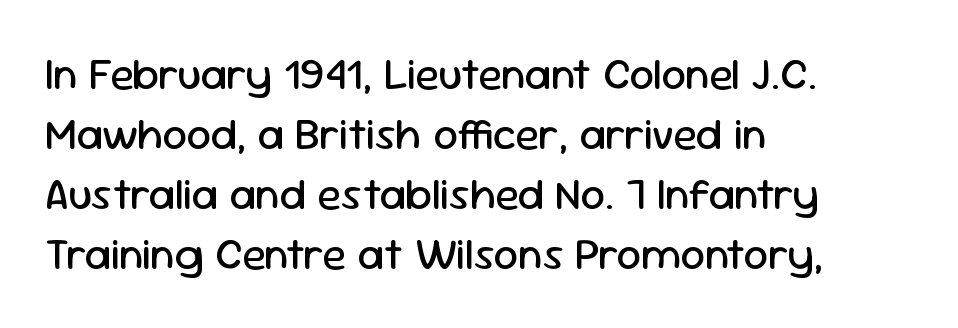
Q: Is the text bold? A: No.
Q: Is the text italic (slanted)? A: No, it is upright.
Q: Is the typeface a serif or a sans-serif typeface? A: Sans-serif.
Q: Is the text underlined? A: No.
Q: How is the paragraph aligned? A: Left-aligned.
Q: Is the spacing between letters normal or unusually wide? A: Normal.
Q: Is the spacing between lines tight, normal or loose? A: Normal.
Q: Width (condensed, normal, or wide)? A: Normal.
Q: Stroke contrast? A: Low.
Q: x-height? A: Medium.
Q: Monospaced? A: No.
